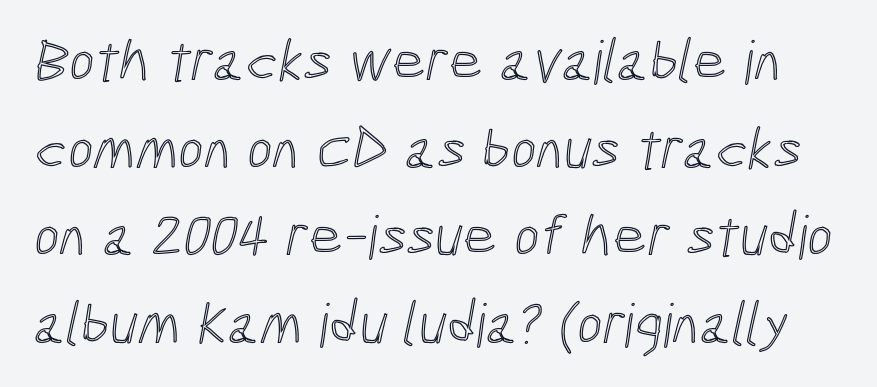
The image shows 60 px condensed type; set normal line spacing (1.46x), normal letter spacing, not underlined; a medium x-height.
